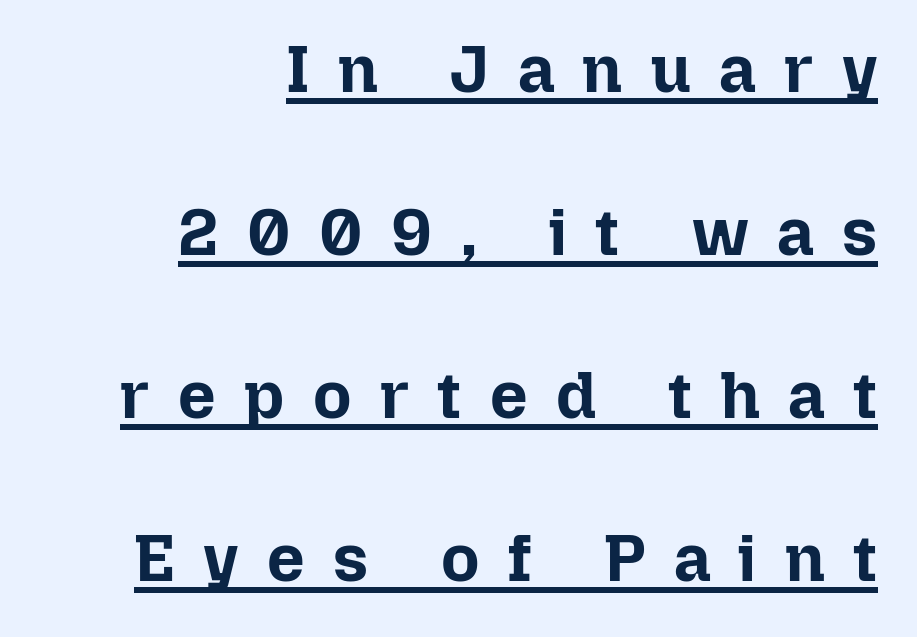
The image shows 66 px bold type, upright; set right-aligned, loose line spacing (2.47x), unusually wide letter spacing (+0.43 em), underlined; low stroke contrast and a medium x-height.
